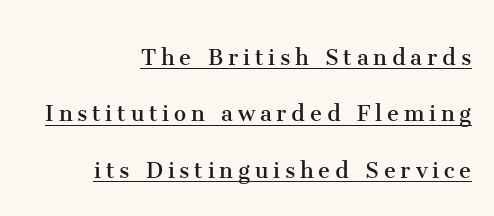
Q: Is the text bold? A: No.
Q: Is the text italic (slanted)? A: No, it is upright.
Q: Is the text underlined? A: Yes.
Q: How is the paragraph aligned? A: Right-aligned.
Q: Is the spacing between lines tight, normal or loose? A: Loose.
